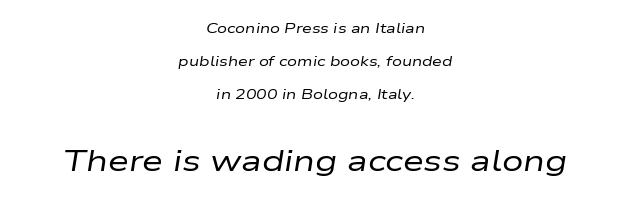
Nothing heavy about these letters — not bold at all. Is the block centered? Yes — each line is placed symmetrically about the middle. What's the leading like? Stretched, with rows far apart. Beneath every word, the page is bare. A typesetter would mark this as italic. Note the varied advance widths — an 'i' is clearly narrower than an 'm'.
